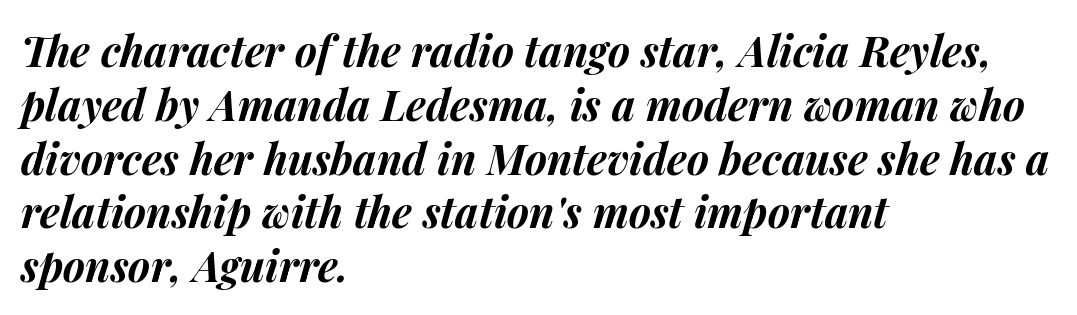
{"italic": "yes", "lean": "right", "slant_degrees": 14, "bold": "yes", "weight": "bold", "width": "normal", "stroke_contrast": "medium", "x_height": "medium", "monospaced": "no", "underline": "no", "align": "left", "line_spacing": "normal", "line_spacing_ratio": 1.28, "letter_spacing": "normal", "letter_spacing_em": 0.0, "glyph_px": 42}
